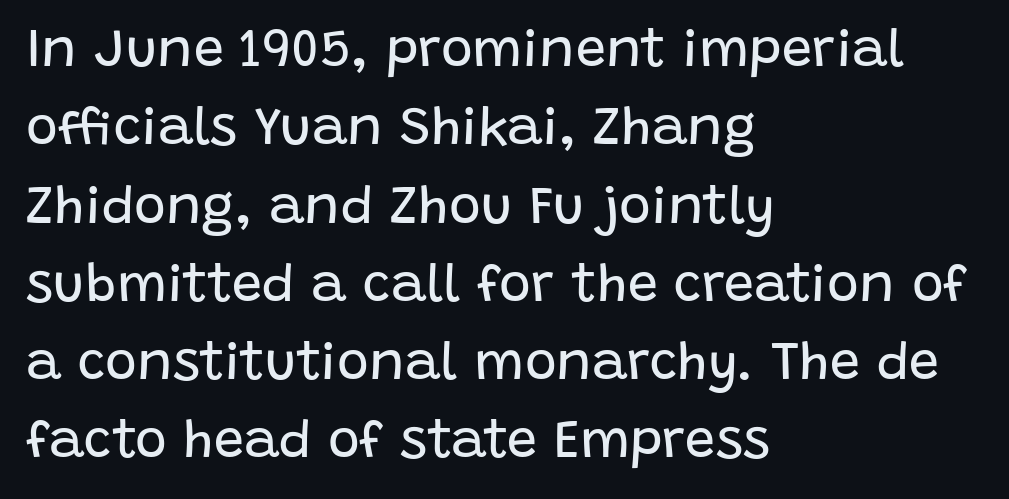
{"serif": "no", "italic": "no", "bold": "no", "weight": "regular", "width": "normal", "stroke_contrast": "low", "x_height": "large", "monospaced": "no", "underline": "no", "align": "left", "line_spacing": "normal", "line_spacing_ratio": 1.45, "letter_spacing": "normal", "letter_spacing_em": 0.0, "glyph_px": 54}
